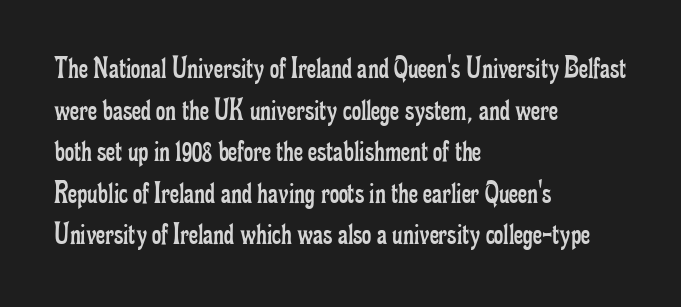
Words appear dense and cohesive because spacing is normal. Rendered with straight, roman letterforms. Quick note: interline space is typical. Words float on clear page, feet unadorned.
